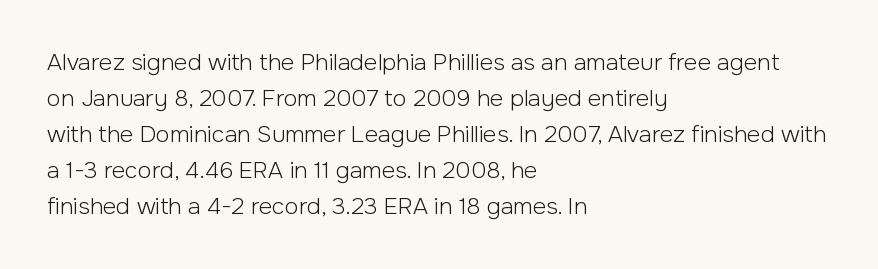
{"italic": "no", "bold": "no", "underline": "no", "align": "left", "line_spacing": "normal", "line_spacing_ratio": 1.56, "letter_spacing": "normal", "letter_spacing_em": 0.0, "glyph_px": 23}
